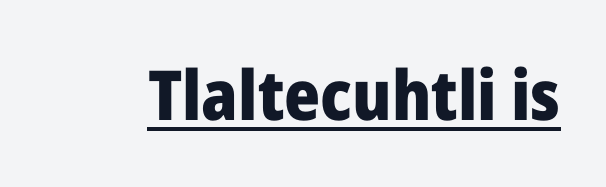
The passage shown is typed in a proportional face where columns would drift. These lines keep a tight, regular rhythm from letter to letter. Font category for this specimen: sans-serif. Italic: no, the glyphs are upright roman. The letters are bold, with thick, heavy strokes. Check the space under the baseline: a stroke is drawn there.
